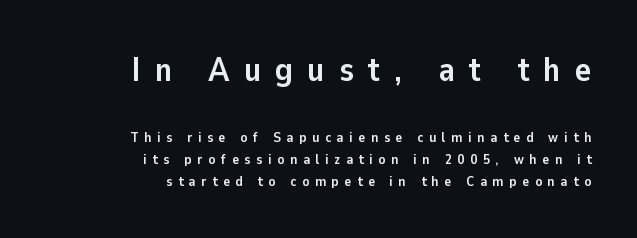
As a designer I'd log this as weight 700, bold. Decoration check: the copy has no underline. The rendering anchors every line to the right-hand side. Does the type have serifs? No, each stem ends abruptly. How would I describe the line gaps? Plain and ordinary.
